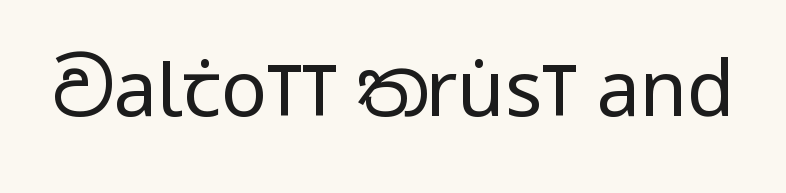
Tall strokes in this sample are plumb rather than angled. The foot of each line stays bare and open. The tracking reads as untouched default to a designer's eye. Bold? No — there's no thickening of the strokes. Looks like regular typesetting: each glyph gets only the width it needs.
